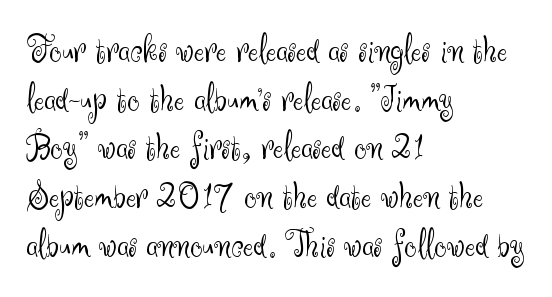
The image shows 39 px light sans-serif type, upright; set left-aligned, normal line spacing (1.25x), normal letter spacing, not underlined; medium stroke contrast and a small x-height.
